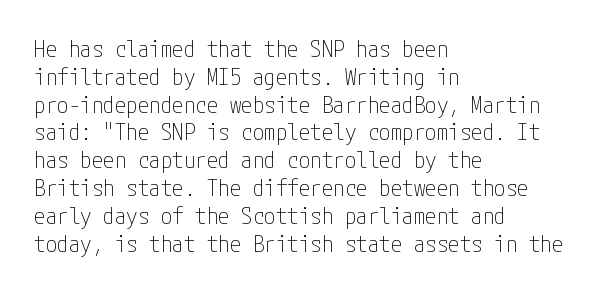
Q: Is the text bold? A: No.
Q: Is the text italic (slanted)? A: No, it is upright.
Q: Is the text underlined? A: No.
Q: How is the paragraph aligned? A: Left-aligned.
Q: Is the spacing between letters normal or unusually wide? A: Normal.
